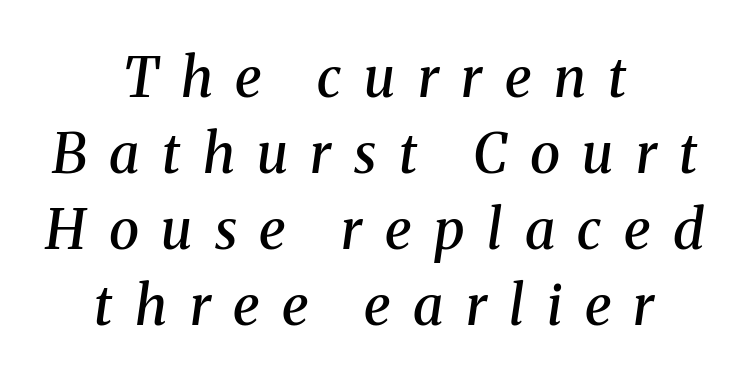
Q: Is the text bold? A: Semi-bold.
Q: Is the text italic (slanted)? A: Yes, it leans right by about 8 degrees.
Q: Is the typeface a serif or a sans-serif typeface? A: Serif.
Q: Is the text underlined? A: No.
Q: How is the paragraph aligned? A: Centered.
Q: Is the spacing between letters normal or unusually wide? A: Unusually wide.
Q: Is the spacing between lines tight, normal or loose? A: Normal.
Q: Width (condensed, normal, or wide)? A: Normal.
Q: Stroke contrast? A: Medium.
Q: x-height? A: Medium.
Q: Monospaced? A: No.
